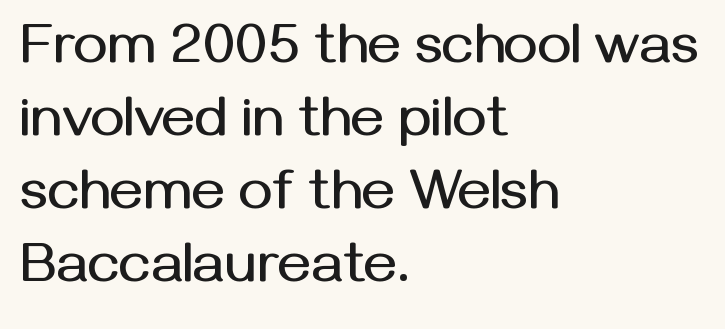
Proportional: the letters do not fall into vertical columns. The designer left line spacing at the default. Note: no serifs on the glyphs. The strip under each line holds only bare page. Words appear dense and cohesive because spacing is normal.
